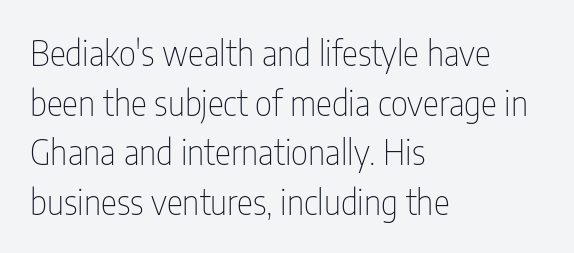
The image shows 34 px thin, condensed sans-serif type, upright; set left-aligned, normal line spacing (1.46x), normal letter spacing, not underlined; low stroke contrast and a medium x-height.
